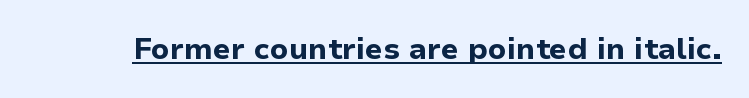
The image shows 30 px bold sans-serif type, upright; set normal letter spacing, underlined; low stroke contrast and a medium x-height.
